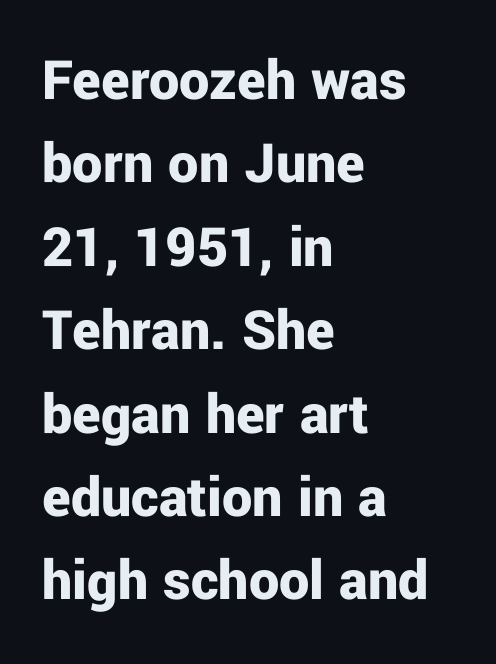
The image shows 60 px bold sans-serif type, upright; set left-aligned, normal line spacing (1.39x), normal letter spacing, not underlined; low stroke contrast and a medium x-height.
